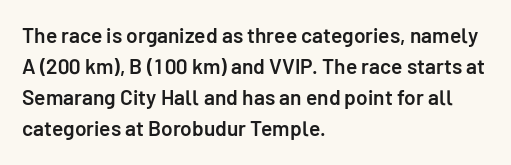
The lines are quadded left. No word sits above an underline. A typesetter would mark this as roman, not italic. Observe the ordinary spacing: letters are neighbours, not strangers.
